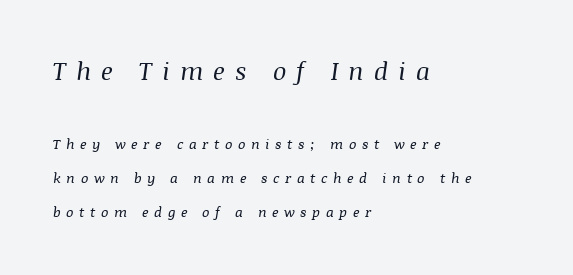
The image shows 25 px text type, italic (leaning right); set left-aligned, loose line spacing (2.41x), unusually wide letter spacing (+0.4 em), not underlined; the first (top) block is 1.79x larger.
